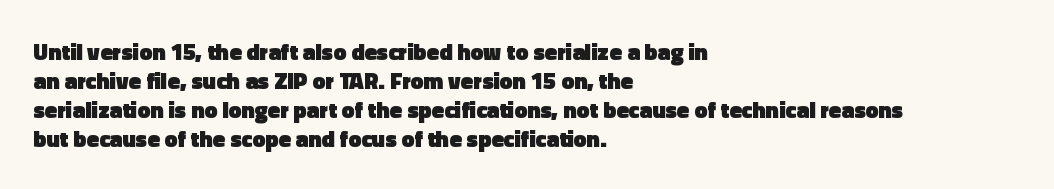
{"italic": "no", "bold": "yes", "underline": "no", "align": "left", "line_spacing": "normal", "line_spacing_ratio": 1.26, "letter_spacing": "normal", "letter_spacing_em": 0.0, "glyph_px": 23}
